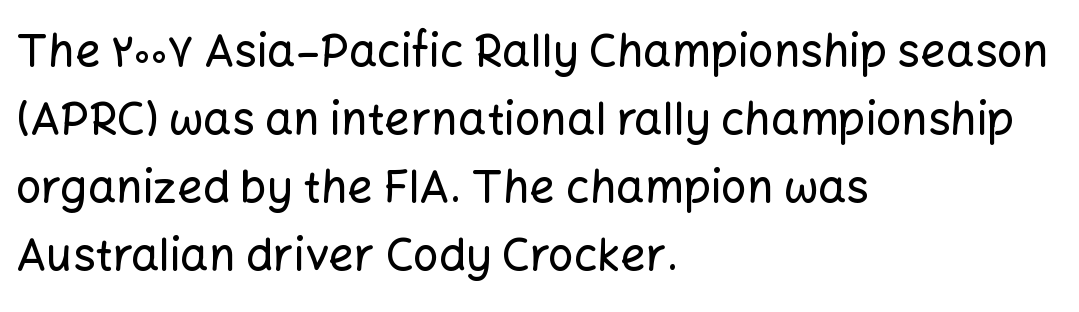
Q: Is the text italic (slanted)? A: No, it is upright.
Q: Is the typeface a serif or a sans-serif typeface? A: Sans-serif.
Q: Is the text underlined? A: No.
Q: How is the paragraph aligned? A: Left-aligned.
Q: Is the spacing between letters normal or unusually wide? A: Normal.
Q: Is the spacing between lines tight, normal or loose? A: Normal.
Q: Width (condensed, normal, or wide)? A: Normal.
Q: Stroke contrast? A: Low.
Q: x-height? A: Medium.
Q: Monospaced? A: No.
